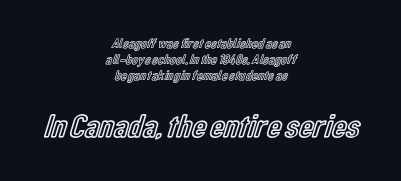
The image shows 33 px condensed type; set centered, tight line spacing (1.14x), normal letter spacing, not underlined; the second (bottom) block is 2.36x larger; a medium x-height.
